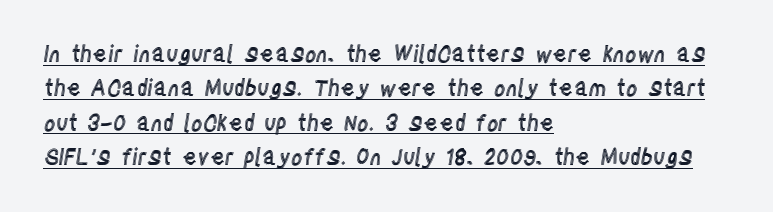
{"underline": "yes", "align": "left", "line_spacing": "normal", "line_spacing_ratio": 1.56, "letter_spacing": "normal", "letter_spacing_em": 0.0, "glyph_px": 22}
